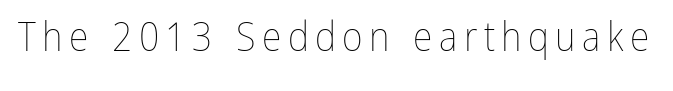
Q: Is the text bold? A: No.
Q: Is the text italic (slanted)? A: No, it is upright.
Q: Is the text underlined? A: No.
Q: Width (condensed, normal, or wide)? A: Condensed.
Q: Stroke contrast? A: Low.
Q: x-height? A: Medium.
Q: Monospaced? A: No.
